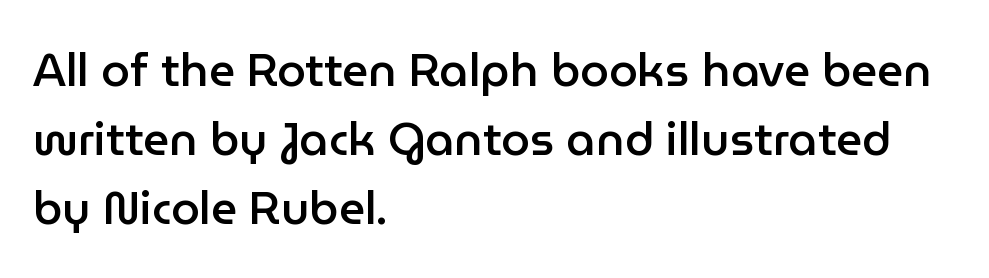
The image shows 46 px semibold sans-serif type, upright; set left-aligned, normal line spacing (1.5x), normal letter spacing, not underlined; low stroke contrast and a medium x-height.
